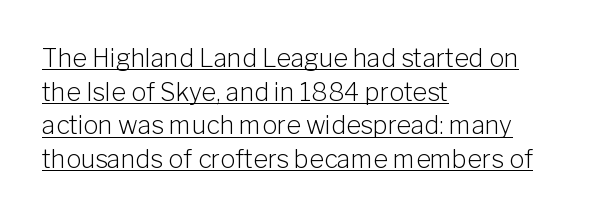
Honestly, the row spacing looks completely unremarkable. In designer terms, the underline attribute is active on this setting. You can tell it's not italic because the verticals are truly vertical. A classic flush-left, rag-right setting is used for this passage. The type is set solid horizontally, with unmodified tracking.
